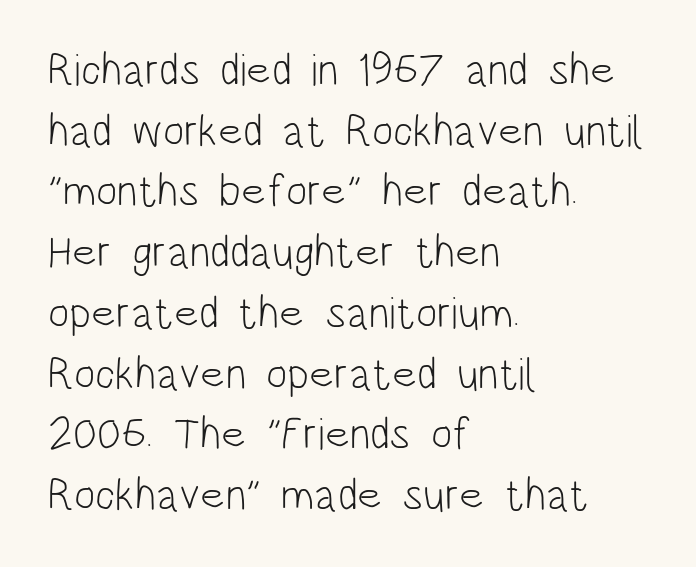
The image shows 45 px light, condensed sans-serif type, upright; set left-aligned, normal line spacing (1.35x), normal letter spacing, not underlined; low stroke contrast and a large x-height.
